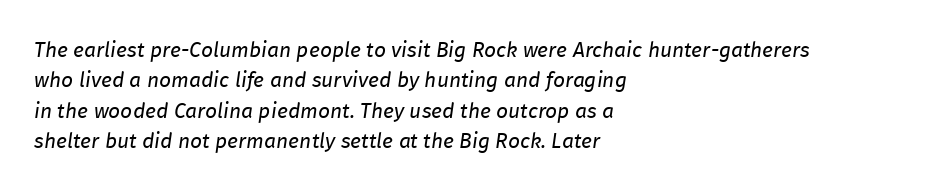
The image shows 21 px text type, italic (leaning right); set left-aligned, normal line spacing (1.45x), normal letter spacing, not underlined.
